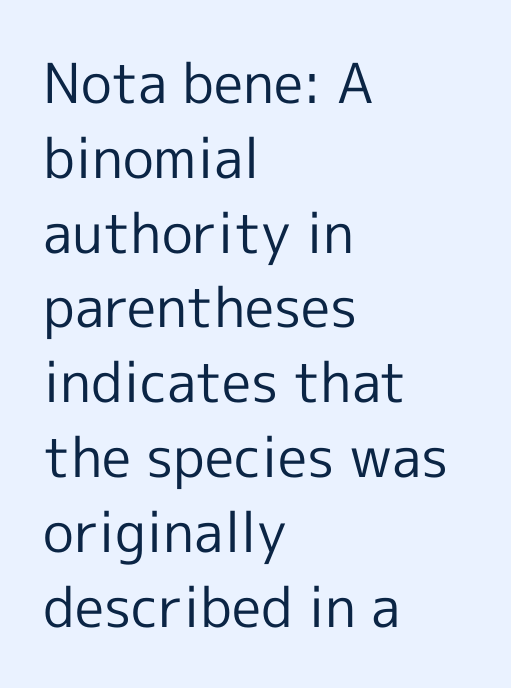
{"serif": "no", "italic": "no", "bold": "no", "weight": "regular", "width": "normal", "x_height": "medium", "monospaced": "no", "underline": "no", "align": "left", "line_spacing": "normal", "line_spacing_ratio": 1.36, "letter_spacing": "normal", "letter_spacing_em": 0.0, "glyph_px": 55}
